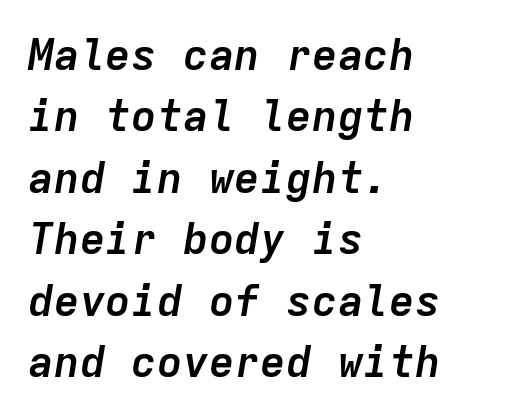
Q: Is the text bold? A: Yes.
Q: Is the text italic (slanted)? A: Yes, it leans right by about 9 degrees.
Q: Is the text underlined? A: No.
Q: How is the paragraph aligned? A: Left-aligned.
Q: Is the spacing between letters normal or unusually wide? A: Normal.
Q: Is the spacing between lines tight, normal or loose? A: Normal.
Q: Width (condensed, normal, or wide)? A: Normal.
Q: Stroke contrast? A: Low.
Q: x-height? A: Medium.
Q: Monospaced? A: Yes.
